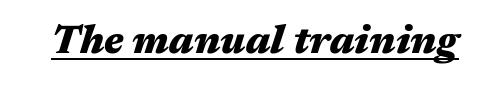
The image shows 40 px heavy, wide type, italic (leaning right); set normal letter spacing, underlined; medium stroke contrast and a medium x-height.
